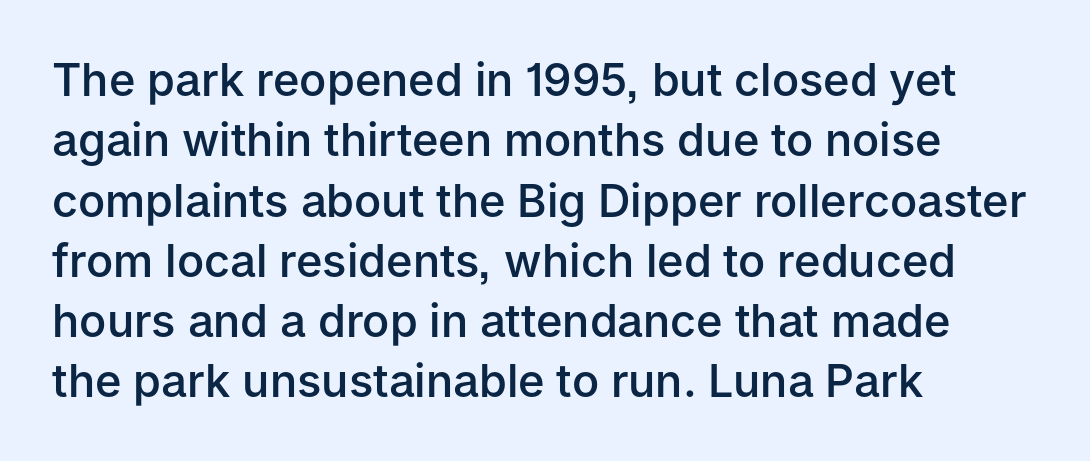
{"serif": "no", "italic": "no", "bold": "semi", "weight": "semibold", "width": "normal", "stroke_contrast": "low", "x_height": "medium", "monospaced": "no", "underline": "no", "align": "left", "line_spacing": "normal", "line_spacing_ratio": 1.34, "letter_spacing": "normal", "letter_spacing_em": 0.0, "glyph_px": 45}
